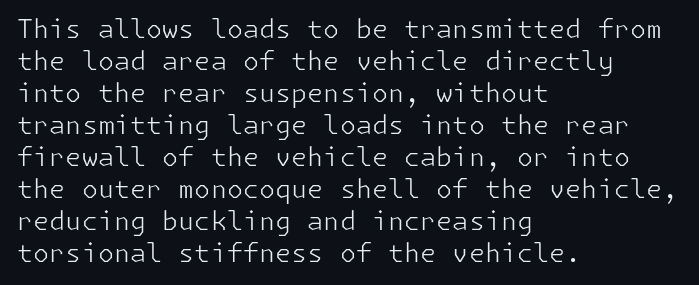
{"italic": "no", "bold": "no", "underline": "no", "align": "left", "line_spacing_ratio": 1.23, "letter_spacing": "normal", "letter_spacing_em": 0.0, "glyph_px": 26}
